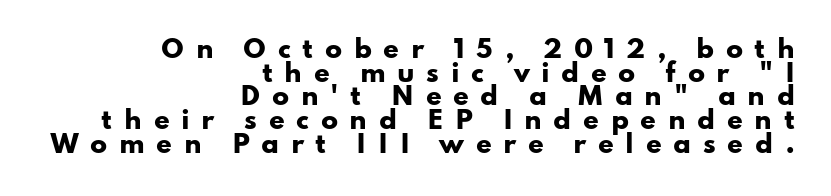
{"italic": "no", "bold": "yes", "underline": "no", "align": "right", "line_spacing": "tight", "line_spacing_ratio": 0.95, "letter_spacing": "wide", "letter_spacing_em": 0.46, "glyph_px": 25}
